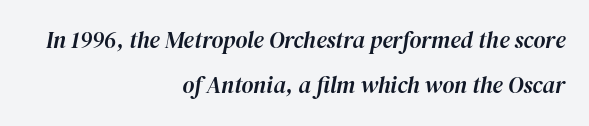
{"italic": "yes", "lean": "right", "slant_degrees": 12, "underline": "no", "align": "right", "line_spacing": "loose", "line_spacing_ratio": 1.96, "letter_spacing": "normal", "letter_spacing_em": 0.0, "glyph_px": 23}
